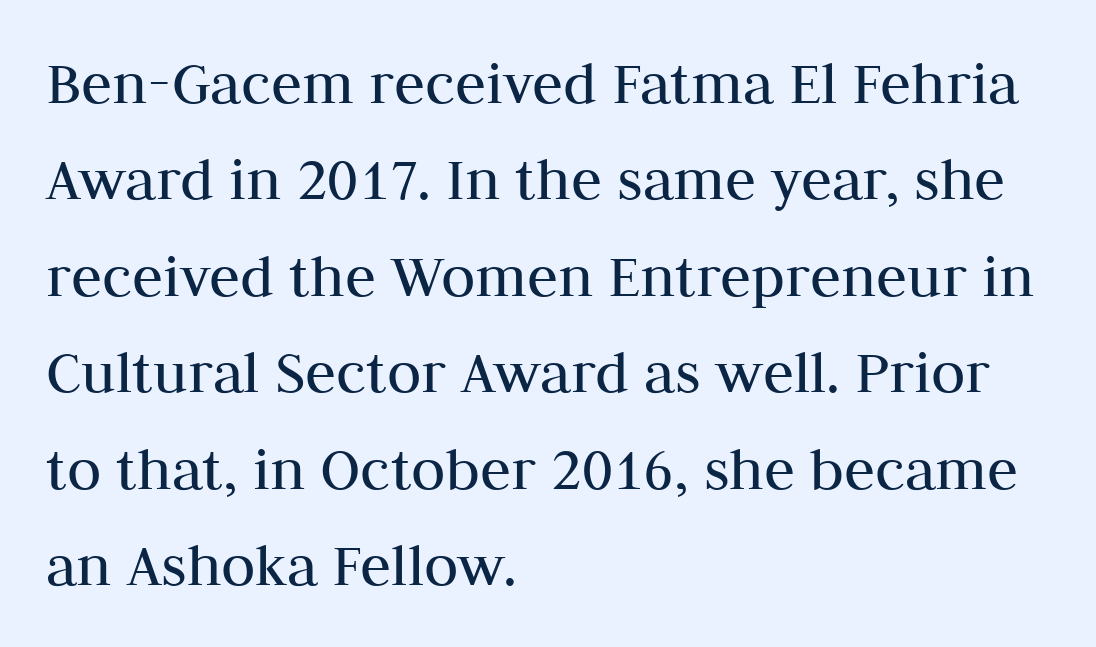
{"serif": "yes", "italic": "no", "bold": "no", "weight": "regular", "width": "normal", "stroke_contrast": "medium", "x_height": "medium", "monospaced": "no", "underline": "no", "align": "left", "line_spacing": "normal", "line_spacing_ratio": 1.53, "letter_spacing": "normal", "letter_spacing_em": 0.0, "glyph_px": 63}
